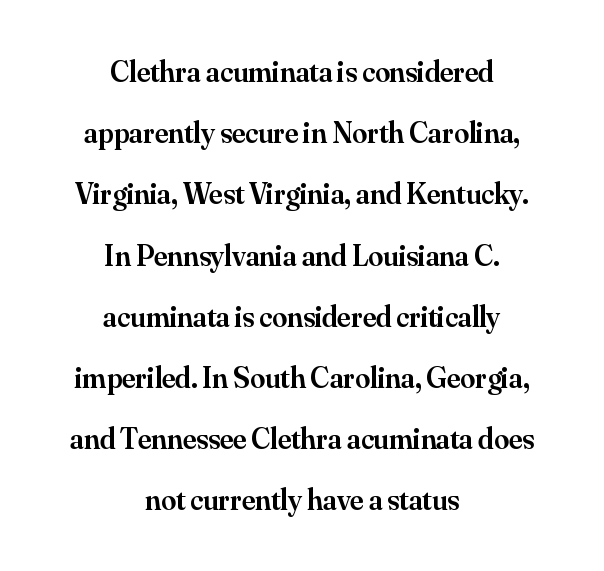
The image shows 30 px semibold serif type, upright; set centered, loose line spacing (2.04x), normal letter spacing, not underlined; medium stroke contrast and a small x-height.
